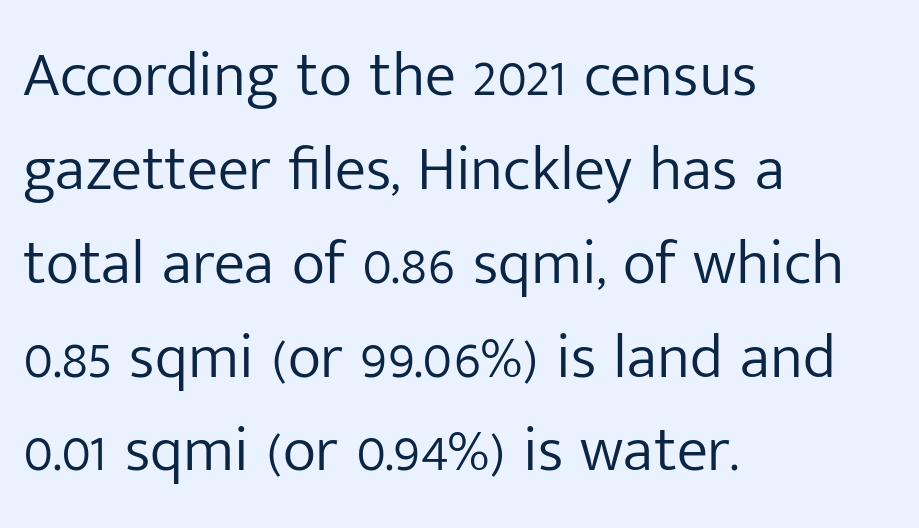
{"serif": "no", "italic": "no", "bold": "no", "weight": "light", "width": "normal", "stroke_contrast": "low", "x_height": "medium", "monospaced": "no", "underline": "no", "align": "left", "line_spacing": "normal", "line_spacing_ratio": 1.49, "letter_spacing": "normal", "letter_spacing_em": 0.0, "glyph_px": 63}
